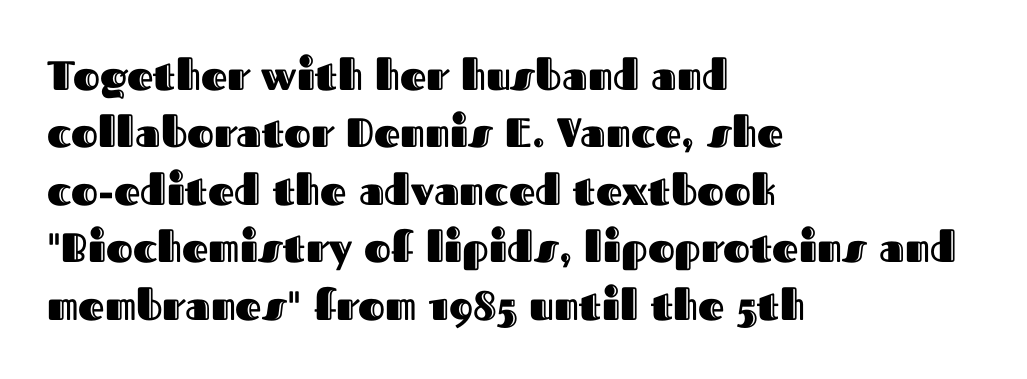
Q: Is the text italic (slanted)? A: No, it is upright.
Q: Is the text underlined? A: No.
Q: How is the paragraph aligned? A: Left-aligned.
Q: Is the spacing between letters normal or unusually wide? A: Normal.
Q: Is the spacing between lines tight, normal or loose? A: Normal.
Q: Width (condensed, normal, or wide)? A: Normal.
Q: x-height? A: Medium.
Q: Monospaced? A: No.
